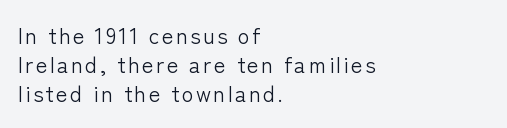
The image shows 22 px text type, upright; set left-aligned, normal line spacing (1.32x), not underlined.
